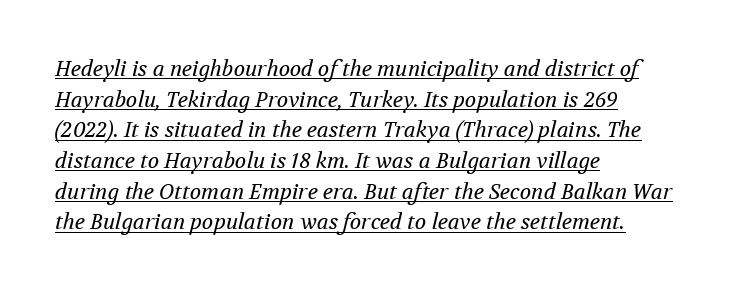
The image shows 21 px text type, italic (leaning right); set left-aligned, normal line spacing (1.46x), normal letter spacing, underlined.
